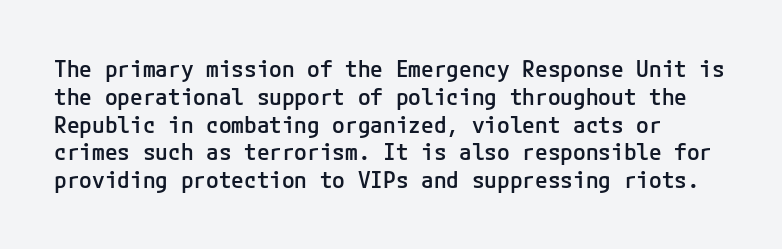
{"italic": "no", "bold": "semi", "underline": "no", "line_spacing_ratio": 1.21, "letter_spacing": "normal", "letter_spacing_em": 0.0, "glyph_px": 23}
